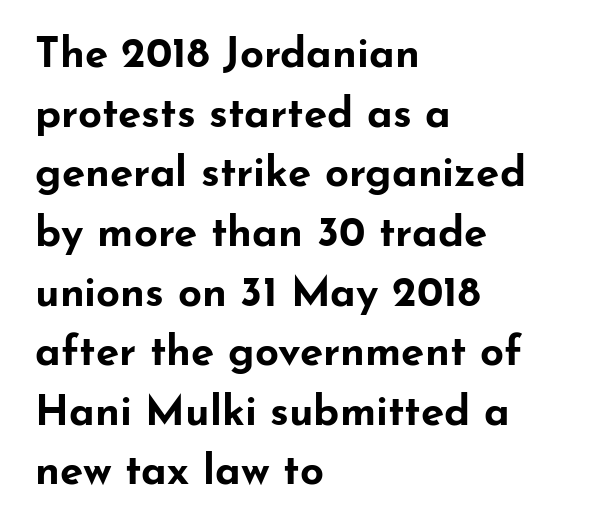
{"serif": "no", "italic": "no", "bold": "yes", "weight": "bold", "width": "wide", "stroke_contrast": "low", "x_height": "small", "monospaced": "no", "underline": "no", "align": "left", "line_spacing": "normal", "line_spacing_ratio": 1.42, "letter_spacing": "normal", "letter_spacing_em": 0.0, "glyph_px": 42}
